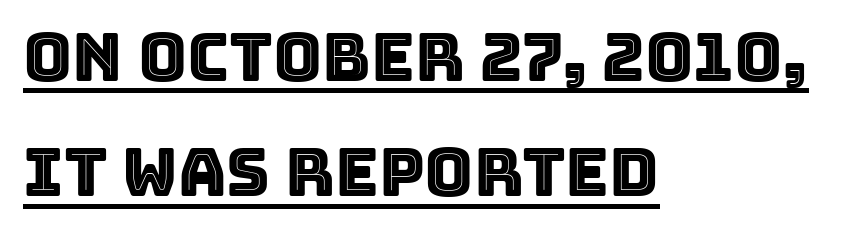
The image shows 67 px text type, upright; set left-aligned, line spacing 1.72x, normal letter spacing, underlined; a large x-height.
